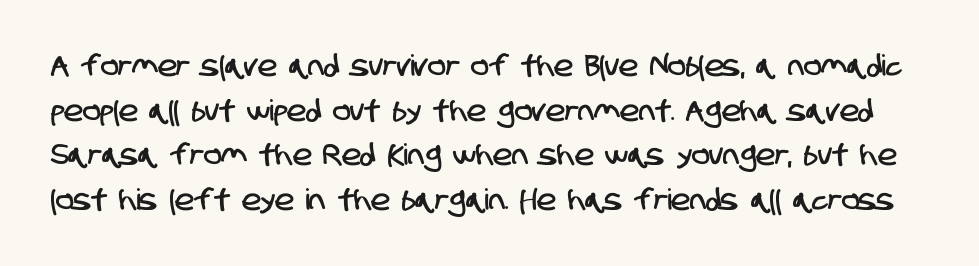
{"serif": "no", "width": "condensed", "stroke_contrast": "low", "x_height": "large", "monospaced": "no", "underline": "no", "line_spacing": "normal", "line_spacing_ratio": 1.54, "letter_spacing": "normal", "letter_spacing_em": 0.0, "glyph_px": 29}
